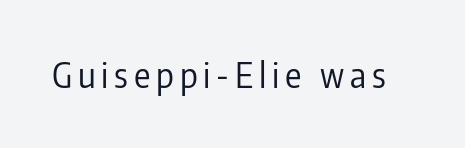
The image shows 34 px regular-weight, condensed sans-serif type, upright; set not underlined; low stroke contrast and a medium x-height.
